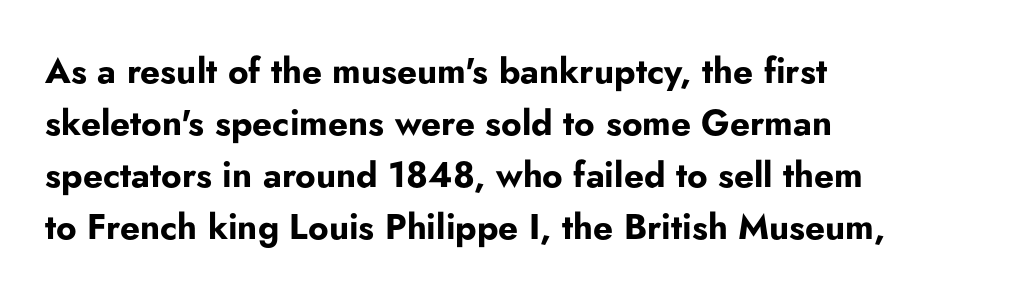
Compared with typical paragraphs, the rows here are spaced about the same. These lines keep a tight, regular rhythm from letter to letter. Look at the stroke-to-counter ratio: heavy, a bold. All the whitespace from short lines collects on the right. Beneath every word, the page is bare. Type style note: lacks serifs.
